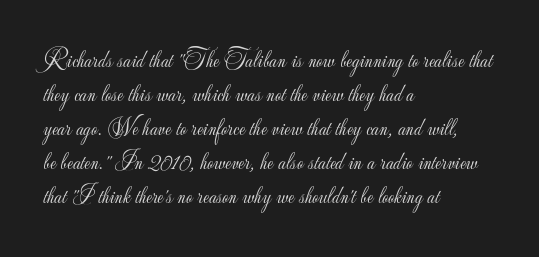
{"bold": "no", "underline": "no", "align": "left", "line_spacing": "normal", "line_spacing_ratio": 1.42, "letter_spacing": "normal", "letter_spacing_em": 0.0, "glyph_px": 24}
